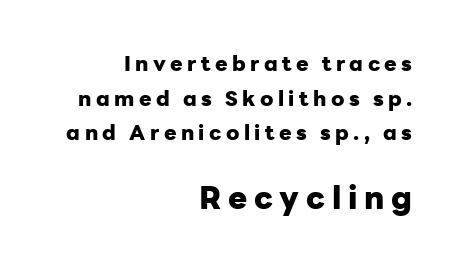
{"serif": "no", "italic": "no", "bold": "yes", "weight": "heavy", "width": "normal", "stroke_contrast": "low", "x_height": "medium", "monospaced": "no", "underline": "no", "align": "right", "line_spacing": "normal", "line_spacing_ratio": 1.65, "letter_spacing": "wide", "letter_spacing_em": 0.21, "larger_block": "second", "size_ratio": 1.52, "glyph_px": 32}
